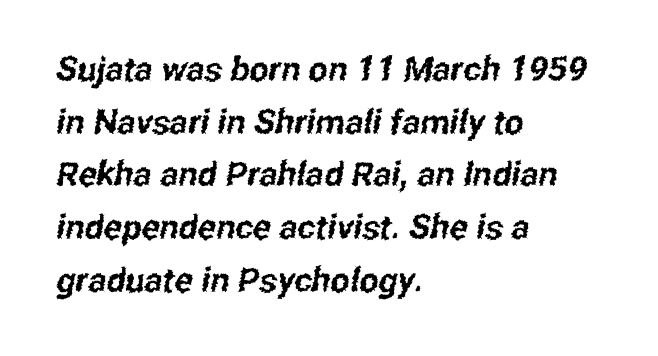
Q: Is the typeface a serif or a sans-serif typeface? A: Sans-serif.
Q: Is the text underlined? A: No.
Q: How is the paragraph aligned? A: Left-aligned.
Q: Is the spacing between letters normal or unusually wide? A: Normal.
Q: Is the spacing between lines tight, normal or loose? A: Normal.
Q: Width (condensed, normal, or wide)? A: Condensed.
Q: Stroke contrast? A: Low.
Q: x-height? A: Medium.
Q: Monospaced? A: No.
